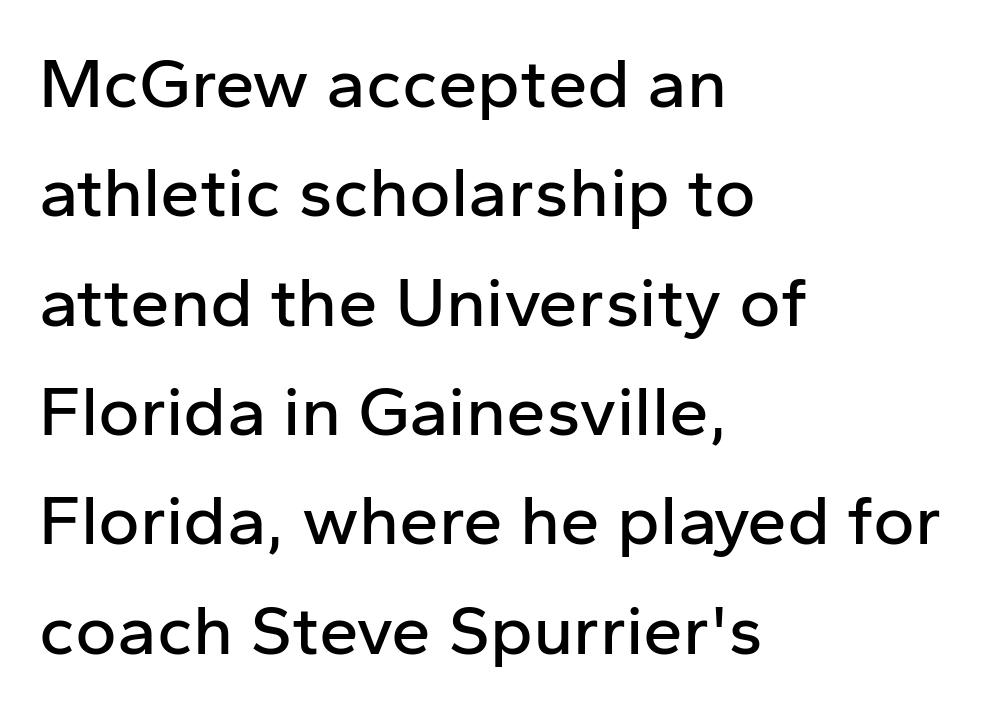
If you measured baseline to baseline, you'd find a middling distance. Beneath every word, the page is bare. The face used here is rendered with its standard letterfit. Which margin do the lines hug? The left one — the right edge is uneven. The face used here is proportionally spaced, like ordinary book or web type.
